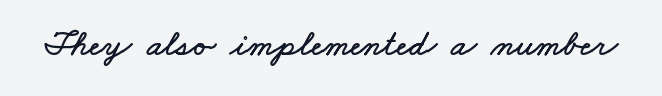
The image shows 37 px wide type; set normal letter spacing, not underlined; low stroke contrast and a small x-height.
